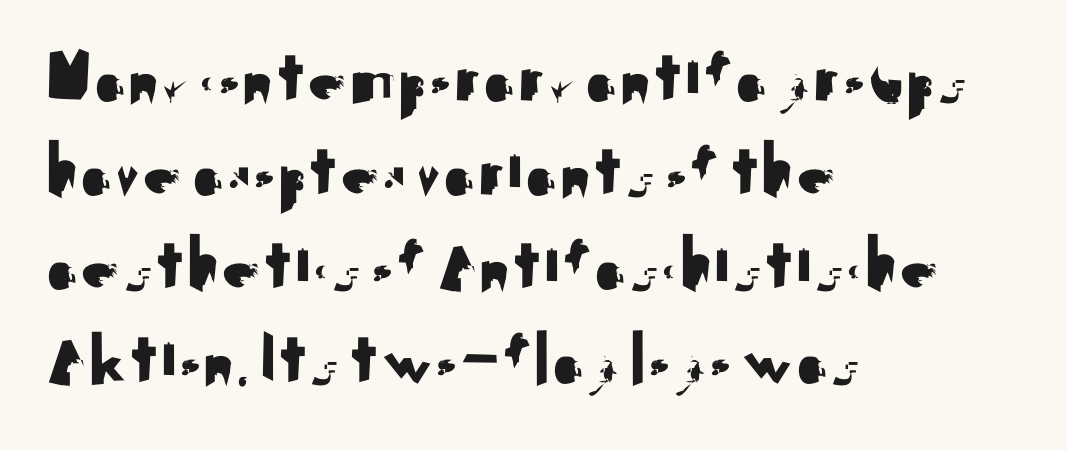
{"serif": "no", "italic": "no", "width": "normal", "stroke_contrast": "medium", "x_height": "small", "monospaced": "no", "underline": "no", "align": "left", "line_spacing_ratio": 1.22, "letter_spacing": "normal", "letter_spacing_em": 0.0, "glyph_px": 77}
